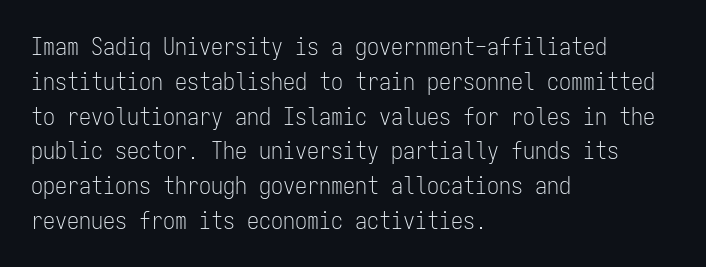
{"italic": "no", "bold": "no", "underline": "no", "align": "left", "line_spacing": "normal", "line_spacing_ratio": 1.45, "letter_spacing": "normal", "letter_spacing_em": 0.0, "glyph_px": 24}
